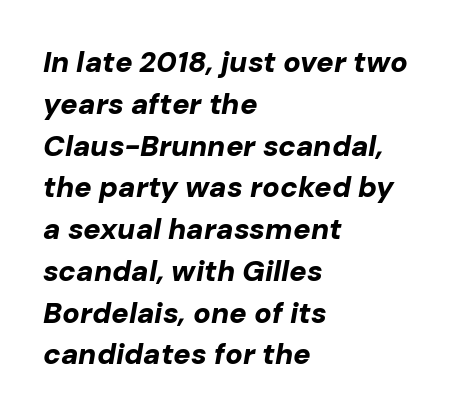
{"italic": "yes", "lean": "right", "slant_degrees": 10, "bold": "yes", "weight": "bold", "width": "normal", "stroke_contrast": "low", "x_height": "medium", "monospaced": "no", "underline": "no", "align": "left", "line_spacing": "normal", "line_spacing_ratio": 1.44, "letter_spacing": "normal", "letter_spacing_em": 0.0, "glyph_px": 29}
